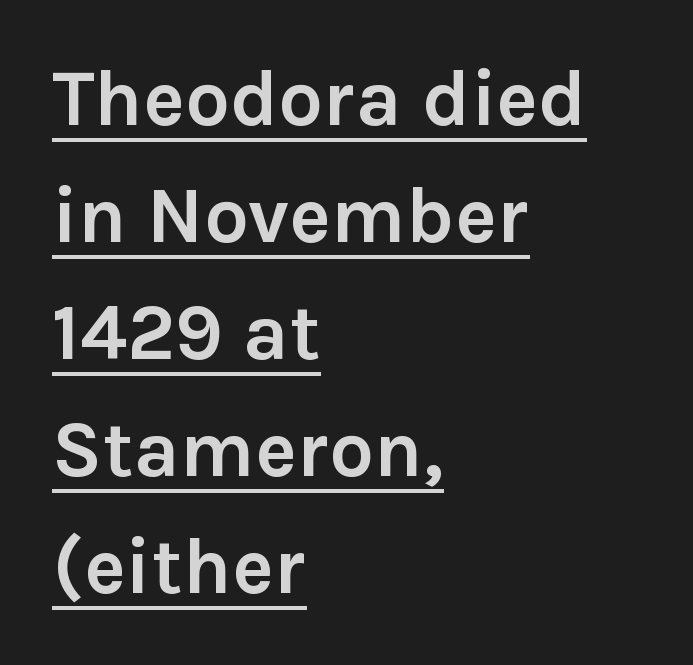
The image shows 79 px semibold sans-serif type, upright; set left-aligned, normal line spacing (1.48x), normal letter spacing, underlined; low stroke contrast and a medium x-height.
